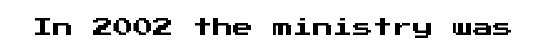
{"italic": "no", "underline": "no", "letter_spacing": "normal", "letter_spacing_em": 0.0, "glyph_px": 20}
